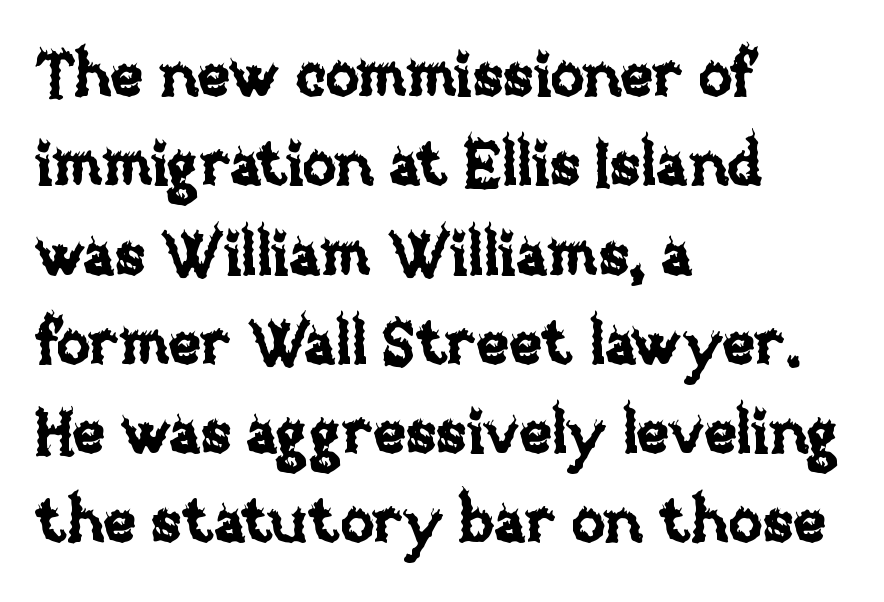
Q: Is the text italic (slanted)? A: No, it is upright.
Q: Is the text underlined? A: No.
Q: How is the paragraph aligned? A: Left-aligned.
Q: Is the spacing between letters normal or unusually wide? A: Normal.
Q: Is the spacing between lines tight, normal or loose? A: Normal.
Q: Width (condensed, normal, or wide)? A: Normal.
Q: Stroke contrast? A: Low.
Q: x-height? A: Large.
Q: Monospaced? A: No.
